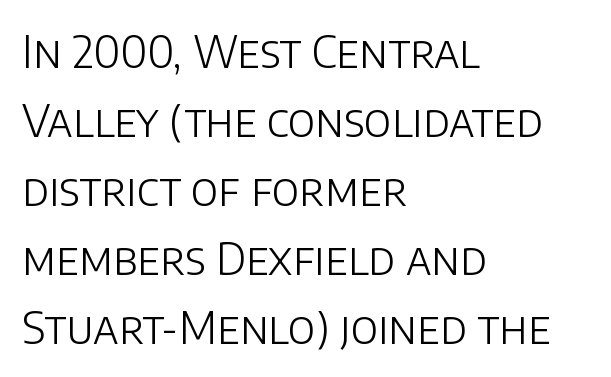
The strip under each line holds only bare page. Honestly, the row spacing looks completely unremarkable. Line beginnings align vertically; line endings do not. The face used here is proportionally spaced, like ordinary book or web type. Regarding serifs, this sample does without them.
